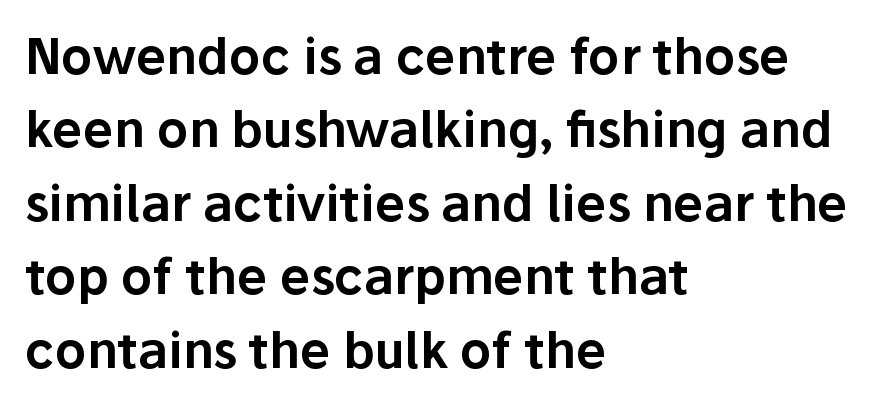
The image shows 49 px sans-serif type, upright; set left-aligned, normal line spacing (1.5x), normal letter spacing, not underlined; low stroke contrast and a medium x-height.
